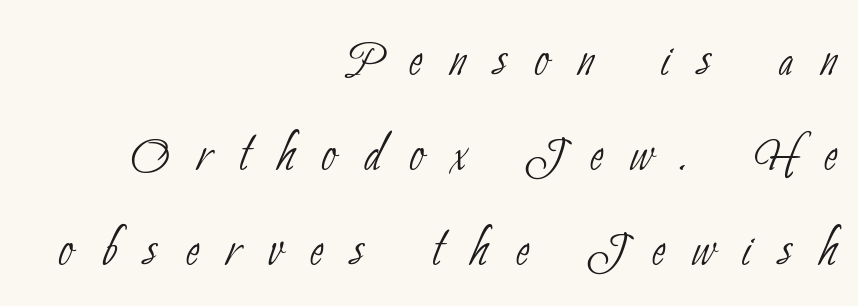
{"serif": "no", "bold": "no", "weight": "thin", "width": "condensed", "stroke_contrast": "low", "x_height": "small", "monospaced": "no", "underline": "no", "align": "right", "line_spacing": "normal", "line_spacing_ratio": 1.46, "letter_spacing": "wide", "letter_spacing_em": 0.43, "glyph_px": 65}
